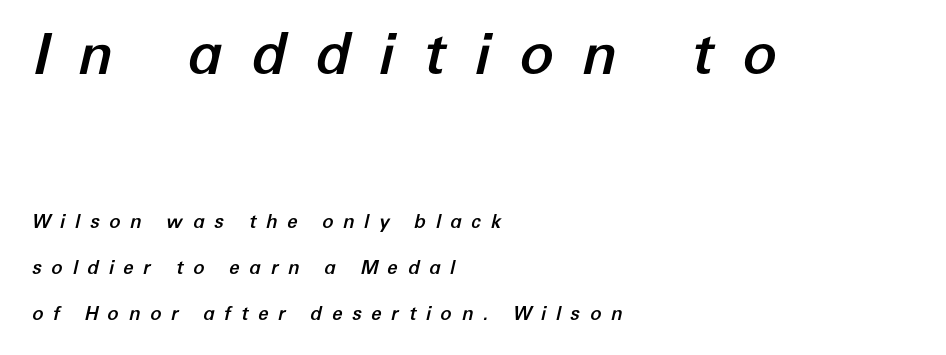
If you drew a ruler down the left edge, every line would touch it. Italic: yes, the glyphs are oblique. Substantial extra tracking has been applied to these lines. This sample trades compactness for vertical openness between lines.
